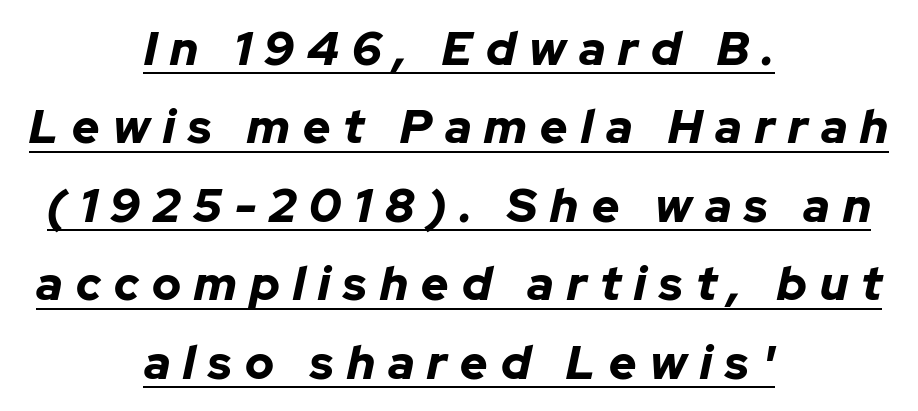
{"italic": "yes", "lean": "right", "slant_degrees": 12, "bold": "yes", "weight": "bold", "width": "normal", "stroke_contrast": "low", "x_height": "medium", "monospaced": "no", "underline": "yes", "align": "center", "line_spacing": "normal", "line_spacing_ratio": 1.67, "letter_spacing": "wide", "letter_spacing_em": 0.28, "glyph_px": 47}
